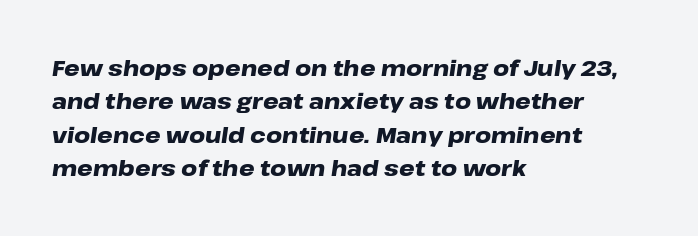
The text block is weighted toward the left margin, trailing off unevenly rightward. Baseline-to-baseline distance is the conventional proportion of letter height. Lines of text with bare space underneath. This rendering leaves character spacing at its baseline value. Is the type slanted? Yes — the strokes lean at a clear angle.
